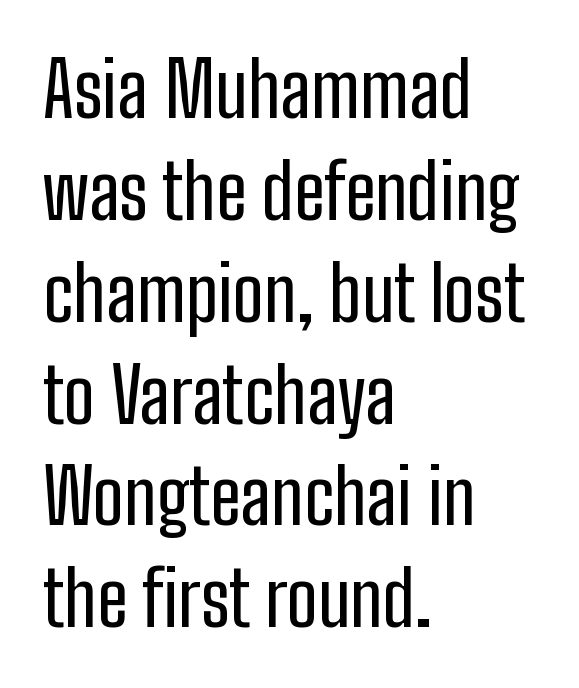
The image shows 76 px condensed sans-serif type, upright; set left-aligned, normal line spacing (1.34x), normal letter spacing, not underlined; low stroke contrast and a medium x-height.
